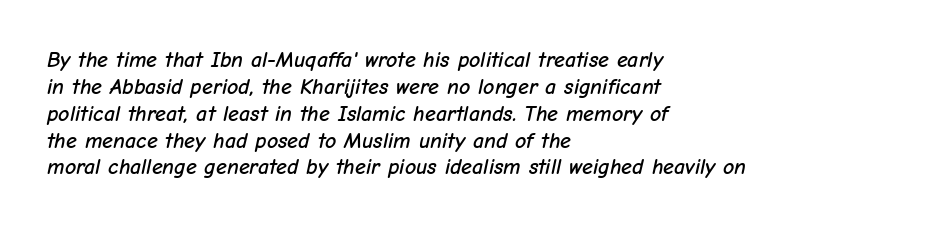
{"italic": "yes", "lean": "right", "slant_degrees": 12, "underline": "no", "align": "left", "line_spacing_ratio": 1.22, "letter_spacing": "normal", "letter_spacing_em": 0.0, "glyph_px": 22}
